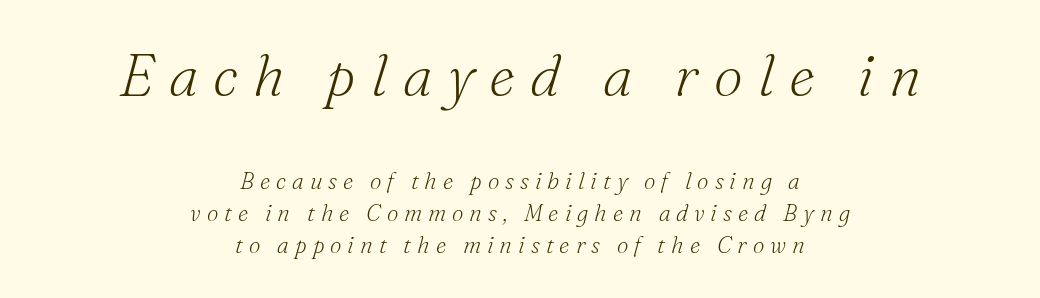
The image shows 58 px light serif type, italic (leaning right); set centered, normal line spacing (1.39x), unusually wide letter spacing (+0.26 em), not underlined; the first (top) block is 2.52x larger; medium stroke contrast and a small x-height.
